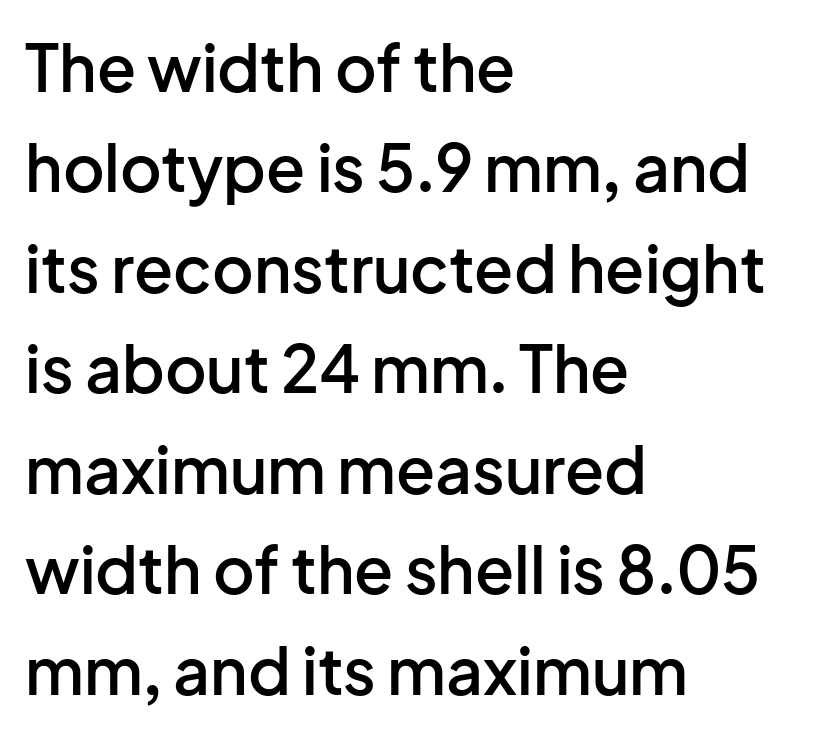
{"serif": "no", "italic": "no", "bold": "semi", "weight": "semibold", "width": "normal", "stroke_contrast": "low", "x_height": "medium", "monospaced": "no", "underline": "no", "align": "left", "line_spacing": "normal", "line_spacing_ratio": 1.57, "letter_spacing": "normal", "letter_spacing_em": 0.0, "glyph_px": 64}
